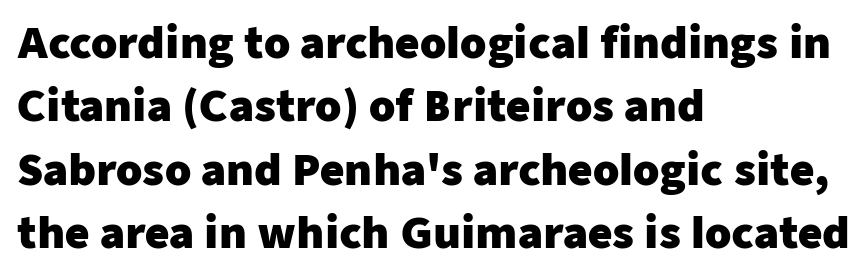
Q: Is the text bold? A: Yes.
Q: Is the text italic (slanted)? A: No, it is upright.
Q: Is the typeface a serif or a sans-serif typeface? A: Sans-serif.
Q: Is the text underlined? A: No.
Q: How is the paragraph aligned? A: Left-aligned.
Q: Is the spacing between letters normal or unusually wide? A: Normal.
Q: Is the spacing between lines tight, normal or loose? A: Normal.
Q: Width (condensed, normal, or wide)? A: Normal.
Q: Stroke contrast? A: Low.
Q: x-height? A: Medium.
Q: Monospaced? A: No.
